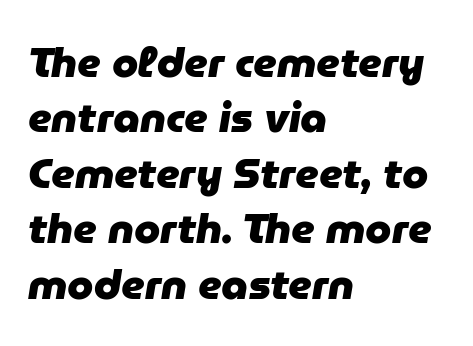
{"italic": "yes", "lean": "right", "slant_degrees": 9, "bold": "yes", "weight": "heavy", "width": "normal", "stroke_contrast": "low", "x_height": "medium", "monospaced": "no", "underline": "no", "align": "left", "line_spacing": "normal", "line_spacing_ratio": 1.32, "letter_spacing": "normal", "letter_spacing_em": 0.0, "glyph_px": 42}
